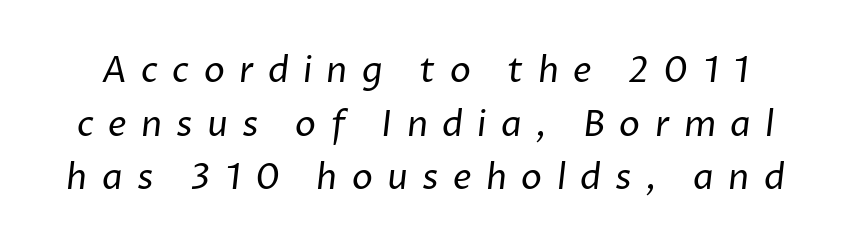
{"serif": "no", "bold": "no", "weight": "regular", "width": "normal", "stroke_contrast": "low", "x_height": "medium", "monospaced": "no", "underline": "no", "line_spacing": "normal", "line_spacing_ratio": 1.53, "letter_spacing": "wide", "letter_spacing_em": 0.41, "glyph_px": 35}
